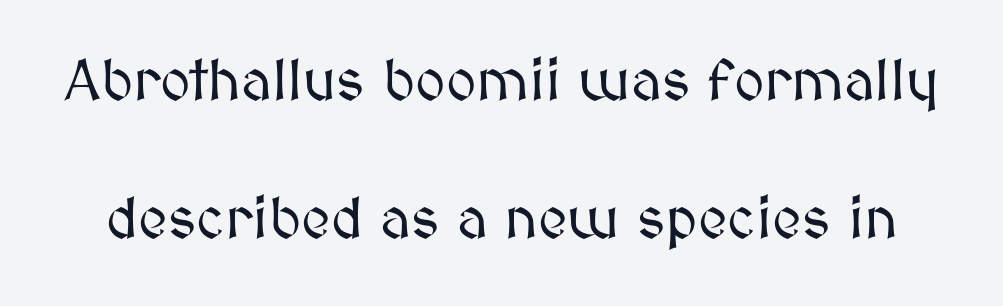
Q: Is the text italic (slanted)? A: No, it is upright.
Q: Is the text underlined? A: No.
Q: Is the spacing between letters normal or unusually wide? A: Normal.
Q: Is the spacing between lines tight, normal or loose? A: Loose.
Q: Width (condensed, normal, or wide)? A: Normal.
Q: Stroke contrast? A: Medium.
Q: x-height? A: Medium.
Q: Monospaced? A: No.
